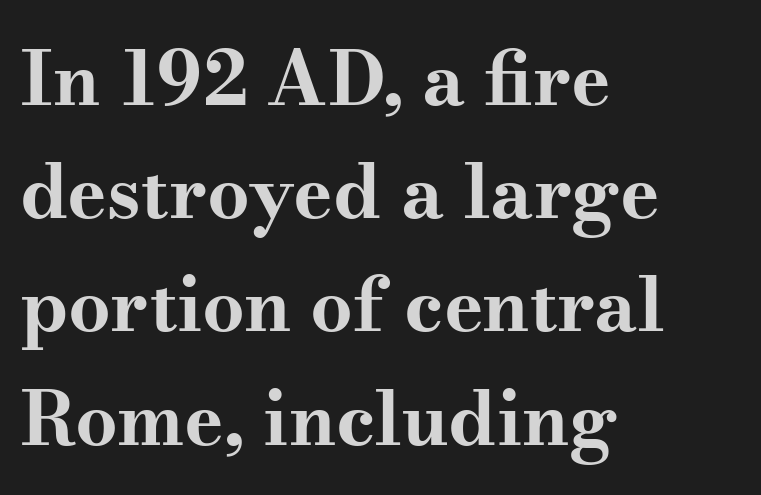
Q: Is the text bold? A: Yes.
Q: Is the text italic (slanted)? A: No, it is upright.
Q: Is the typeface a serif or a sans-serif typeface? A: Serif.
Q: Is the text underlined? A: No.
Q: How is the paragraph aligned? A: Left-aligned.
Q: Is the spacing between letters normal or unusually wide? A: Normal.
Q: Is the spacing between lines tight, normal or loose? A: Normal.
Q: Width (condensed, normal, or wide)? A: Wide.
Q: Stroke contrast? A: Medium.
Q: x-height? A: Small.
Q: Monospaced? A: No.
